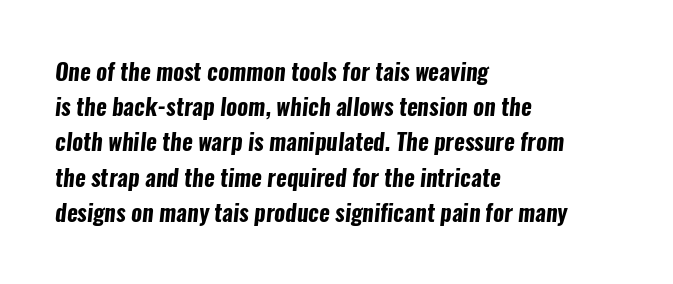
Emphasis by weight is at full strength: bold. The space between consecutive lines is moderate. This rendering uses left alignment, leaving the right contour irregular. Plain, unruled lines of type. Honestly, the letter spacing is just normal — you wouldn't notice it.
